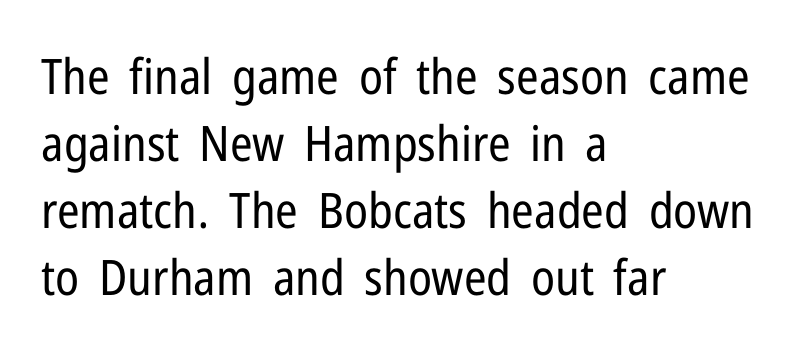
Q: Is the text bold? A: No.
Q: Is the text italic (slanted)? A: No, it is upright.
Q: Is the typeface a serif or a sans-serif typeface? A: Sans-serif.
Q: Is the text underlined? A: No.
Q: How is the paragraph aligned? A: Left-aligned.
Q: Is the spacing between letters normal or unusually wide? A: Normal.
Q: Is the spacing between lines tight, normal or loose? A: Normal.
Q: Width (condensed, normal, or wide)? A: Condensed.
Q: Stroke contrast? A: Low.
Q: x-height? A: Medium.
Q: Monospaced? A: No.
